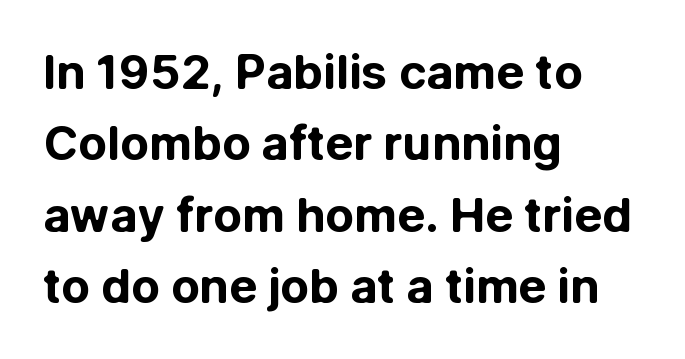
Q: Is the text bold? A: Yes.
Q: Is the text italic (slanted)? A: No, it is upright.
Q: Is the typeface a serif or a sans-serif typeface? A: Sans-serif.
Q: Is the text underlined? A: No.
Q: How is the paragraph aligned? A: Left-aligned.
Q: Is the spacing between letters normal or unusually wide? A: Normal.
Q: Is the spacing between lines tight, normal or loose? A: Normal.
Q: Width (condensed, normal, or wide)? A: Normal.
Q: Stroke contrast? A: Low.
Q: x-height? A: Medium.
Q: Monospaced? A: No.
